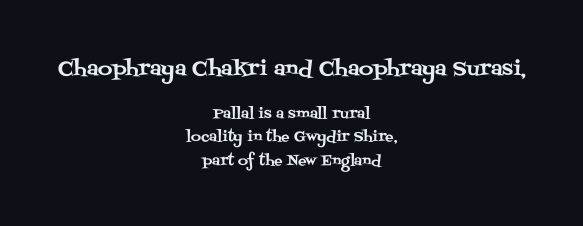
The letters in the upper block stand taller than those in the block below. One-word summary of the alignment: center. The letters stand upright; this is a roman face. The line-height multiplier appears to be the usual default. A clean baseline with only descenders dipping below it. Default kerning and tracking; the words read as compact shapes.
